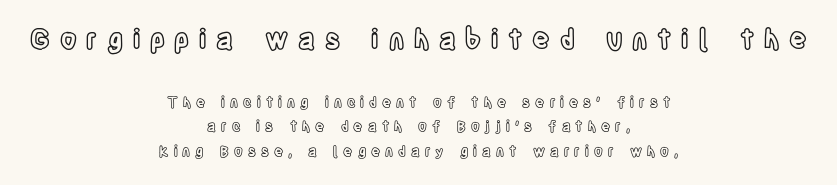
The image shows 27 px text type, upright; set centered, line spacing 1.75x, unusually wide letter spacing (+0.36 em), not underlined; the first (top) block is 1.93x larger.
